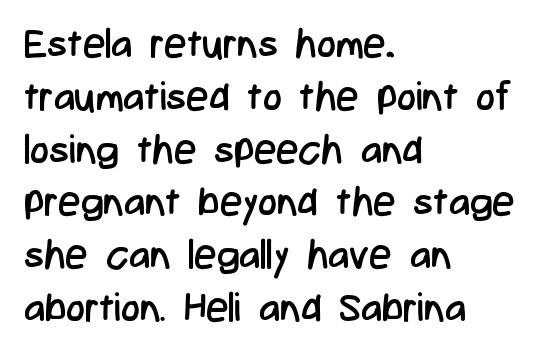
{"serif": "no", "italic": "no", "bold": "no", "weight": "regular", "width": "condensed", "stroke_contrast": "low", "x_height": "medium", "monospaced": "no", "underline": "no", "align": "left", "line_spacing": "normal", "line_spacing_ratio": 1.32, "letter_spacing": "normal", "letter_spacing_em": 0.0, "glyph_px": 40}
